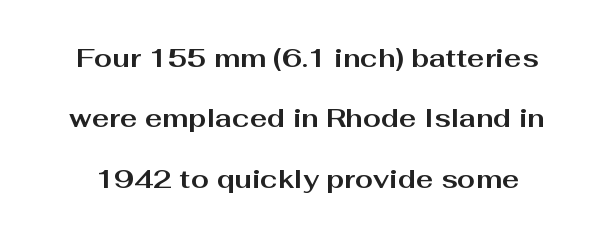
The image shows 26 px bold type, upright; set loose line spacing (2.32x), normal letter spacing, not underlined.
